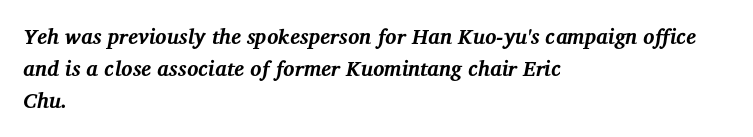
Characters are canted at an angle relative to the baseline's perpendicular. Stroke thickness is high; the sample reads as a true bold. Typeset ragged right — the left edge is the straight one. Quick note: interline space is typical. The glyphs are unaccompanied by any horizontal stroke below them.
